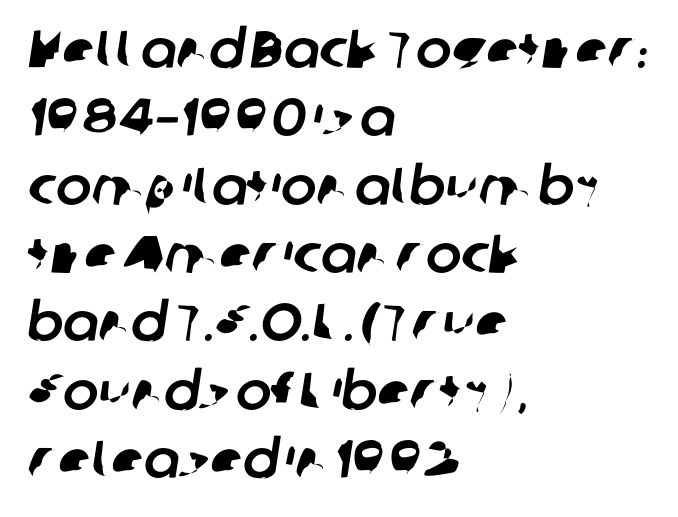
Q: Is the typeface a serif or a sans-serif typeface? A: Sans-serif.
Q: Is the text underlined? A: No.
Q: How is the paragraph aligned? A: Left-aligned.
Q: Is the spacing between letters normal or unusually wide? A: Normal.
Q: Is the spacing between lines tight, normal or loose? A: Normal.
Q: Width (condensed, normal, or wide)? A: Normal.
Q: Stroke contrast? A: Low.
Q: x-height? A: Medium.
Q: Monospaced? A: No.
